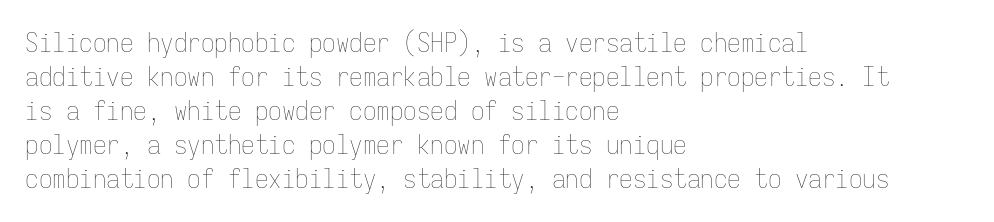
{"italic": "no", "bold": "no", "underline": "no", "align": "left", "line_spacing": "normal", "line_spacing_ratio": 1.26, "letter_spacing": "normal", "letter_spacing_em": 0.0, "glyph_px": 27}
